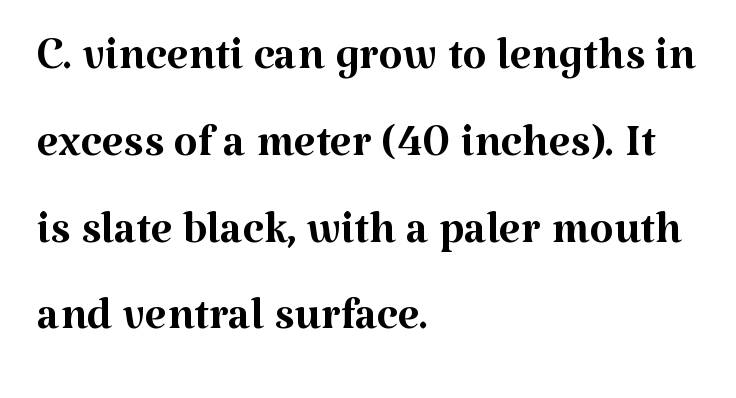
Q: Is the text bold? A: No.
Q: Is the text italic (slanted)? A: No, it is upright.
Q: Is the typeface a serif or a sans-serif typeface? A: Serif.
Q: Is the text underlined? A: No.
Q: How is the paragraph aligned? A: Left-aligned.
Q: Is the spacing between letters normal or unusually wide? A: Normal.
Q: Is the spacing between lines tight, normal or loose? A: Normal.
Q: Width (condensed, normal, or wide)? A: Normal.
Q: Stroke contrast? A: Medium.
Q: x-height? A: Medium.
Q: Monospaced? A: No.
